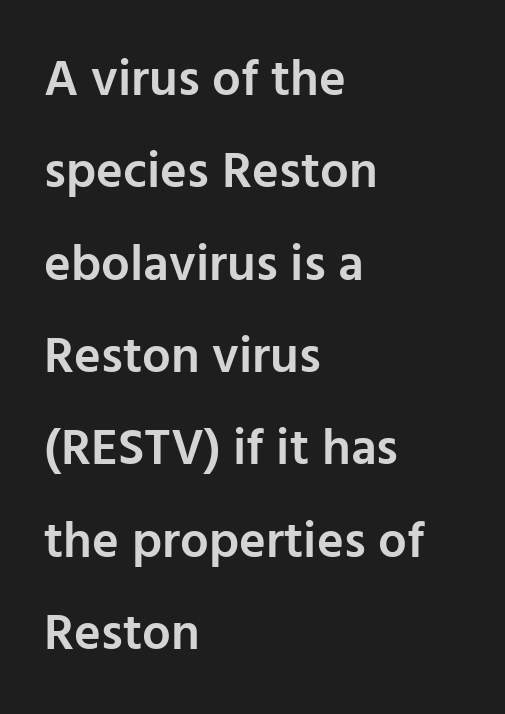
The passage shown is typeset with a sans-serif family. Posture: upright roman. A clean baseline with only descenders dipping below it. Summary of weight: moderately heavy, a semibold. Here the glyphs are tracked normally, forming tight word shapes.
